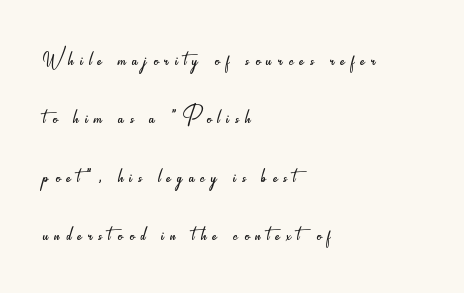
Q: Is the text bold? A: No.
Q: Is the text italic (slanted)? A: Yes.
Q: Is the typeface a serif or a sans-serif typeface? A: Sans-serif.
Q: Is the text underlined? A: No.
Q: How is the paragraph aligned? A: Left-aligned.
Q: Is the spacing between letters normal or unusually wide? A: Unusually wide.
Q: Width (condensed, normal, or wide)? A: Condensed.
Q: Stroke contrast? A: Low.
Q: x-height? A: Small.
Q: Monospaced? A: No.
